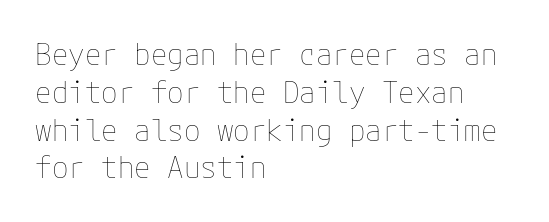
The block of text has a typical density, with ordinary space between rows. Rule under the text: the space is simply empty. The letterforms sit at book weight or below. Students, note that the glyphs here touch the page at normal intervals.
